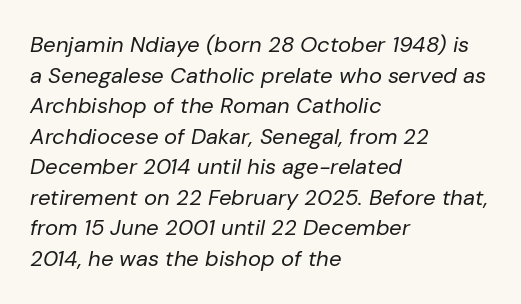
A quiet, ordinary-to-light weight characterises the typeface. The letters sit at their default tracking, neither squeezed nor spread. Leading matches the norm, producing a regular column. Honestly, there is no underline to notice here at all. Compared with a centered layout, this one pins lines to the left instead. The face used here has a pronounced slope to its letters.
